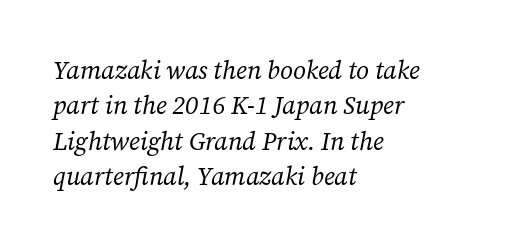
{"italic": "yes", "lean": "right", "slant_degrees": 12, "bold": "no", "underline": "no", "align": "left", "line_spacing": "normal", "line_spacing_ratio": 1.42, "letter_spacing": "normal", "letter_spacing_em": 0.0, "glyph_px": 25}
